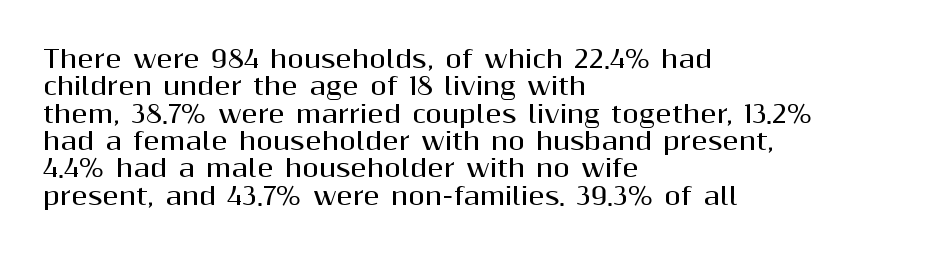
Q: Is the text bold? A: Yes.
Q: Is the text italic (slanted)? A: No, it is upright.
Q: Is the text underlined? A: No.
Q: How is the paragraph aligned? A: Left-aligned.
Q: Is the spacing between letters normal or unusually wide? A: Normal.
Q: Is the spacing between lines tight, normal or loose? A: Tight.
